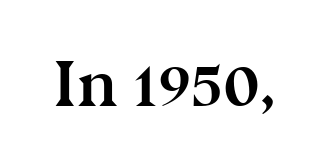
The image shows 66 px semibold serif type, upright; set normal letter spacing, not underlined; medium stroke contrast and a medium x-height.
